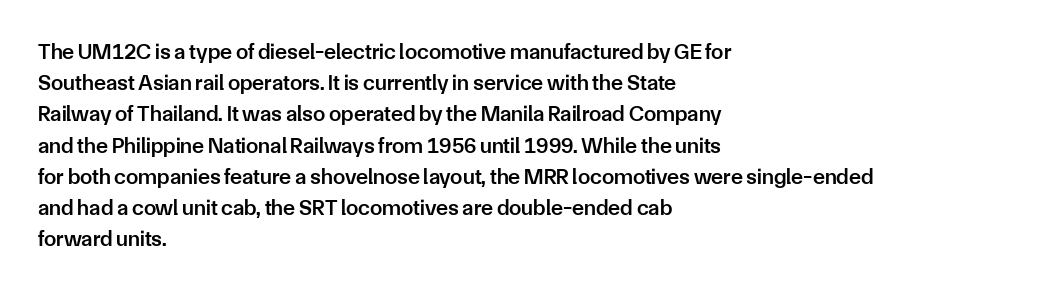
Q: Is the text bold? A: Semi-bold.
Q: Is the text italic (slanted)? A: No, it is upright.
Q: Is the text underlined? A: No.
Q: How is the paragraph aligned? A: Left-aligned.
Q: Is the spacing between letters normal or unusually wide? A: Normal.
Q: Is the spacing between lines tight, normal or loose? A: Normal.
